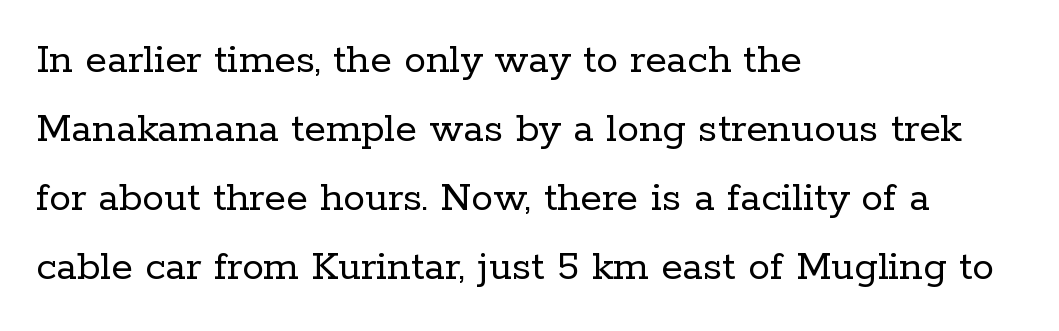
These lines sit exactly where default settings would place them. Weight: not bold — regular or lighter. Visually the block forms a straight wall on the left and a jagged coastline on the right. The font family rendered here belongs to the serif group. Spacing verdict: proportional, widths tailored to each character.
